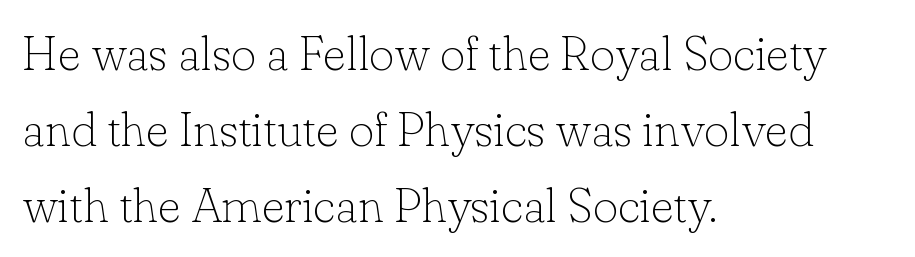
Q: Is the text bold? A: No.
Q: Is the text italic (slanted)? A: No, it is upright.
Q: Is the typeface a serif or a sans-serif typeface? A: Serif.
Q: Is the text underlined? A: No.
Q: How is the paragraph aligned? A: Left-aligned.
Q: Is the spacing between letters normal or unusually wide? A: Normal.
Q: Is the spacing between lines tight, normal or loose? A: Normal.
Q: Width (condensed, normal, or wide)? A: Normal.
Q: Stroke contrast? A: Low.
Q: x-height? A: Small.
Q: Monospaced? A: No.
